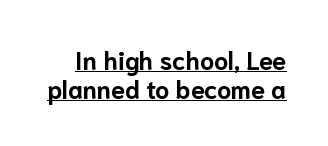
Q: Is the text bold? A: Yes.
Q: Is the text italic (slanted)? A: No, it is upright.
Q: Is the text underlined? A: Yes.
Q: Is the spacing between letters normal or unusually wide? A: Normal.
